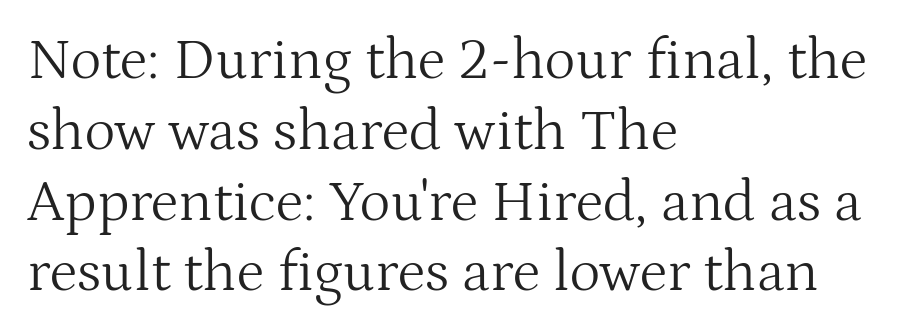
Q: Is the text bold? A: No.
Q: Is the text italic (slanted)? A: No, it is upright.
Q: Is the typeface a serif or a sans-serif typeface? A: Serif.
Q: Is the text underlined? A: No.
Q: How is the paragraph aligned? A: Left-aligned.
Q: Is the spacing between letters normal or unusually wide? A: Normal.
Q: Width (condensed, normal, or wide)? A: Normal.
Q: Stroke contrast? A: Medium.
Q: x-height? A: Medium.
Q: Monospaced? A: No.
